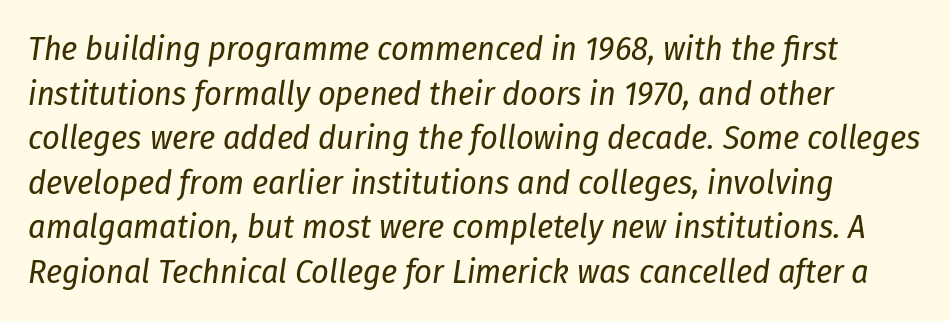
{"italic": "yes", "lean": "right", "slant_degrees": 8, "bold": "no", "weight": "regular", "width": "condensed", "stroke_contrast": "low", "x_height": "medium", "monospaced": "no", "underline": "no", "line_spacing": "normal", "line_spacing_ratio": 1.31, "letter_spacing": "normal", "letter_spacing_em": 0.0, "glyph_px": 34}
